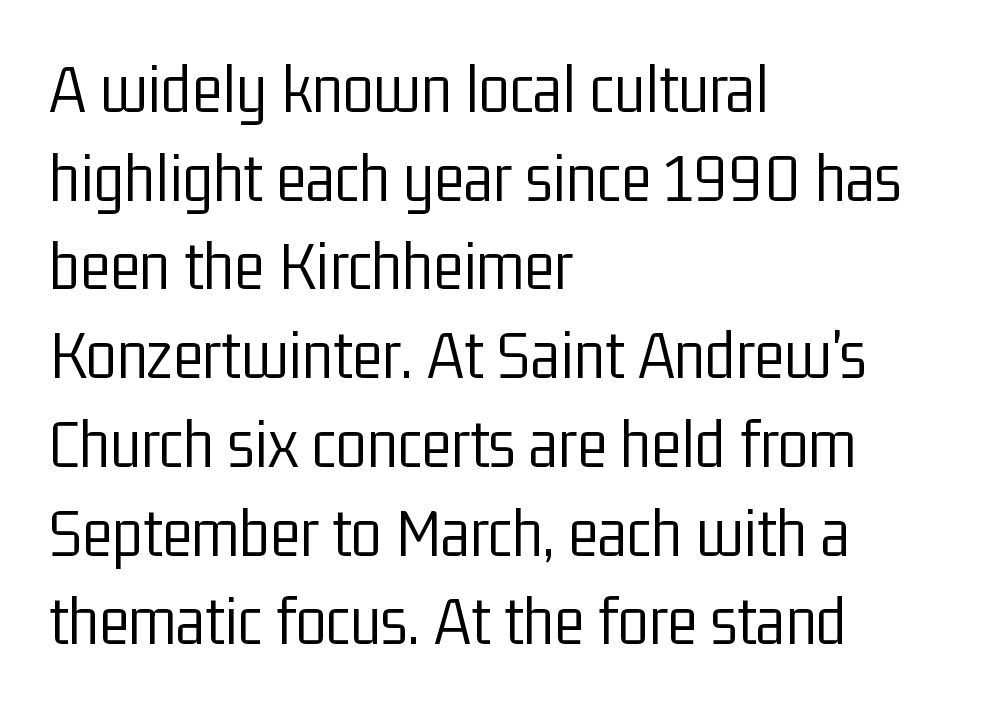
Q: Is the text bold? A: No.
Q: Is the text italic (slanted)? A: No, it is upright.
Q: Is the typeface a serif or a sans-serif typeface? A: Sans-serif.
Q: Is the text underlined? A: No.
Q: How is the paragraph aligned? A: Left-aligned.
Q: Is the spacing between letters normal or unusually wide? A: Normal.
Q: Is the spacing between lines tight, normal or loose? A: Normal.
Q: Width (condensed, normal, or wide)? A: Condensed.
Q: Stroke contrast? A: Low.
Q: x-height? A: Medium.
Q: Monospaced? A: No.
